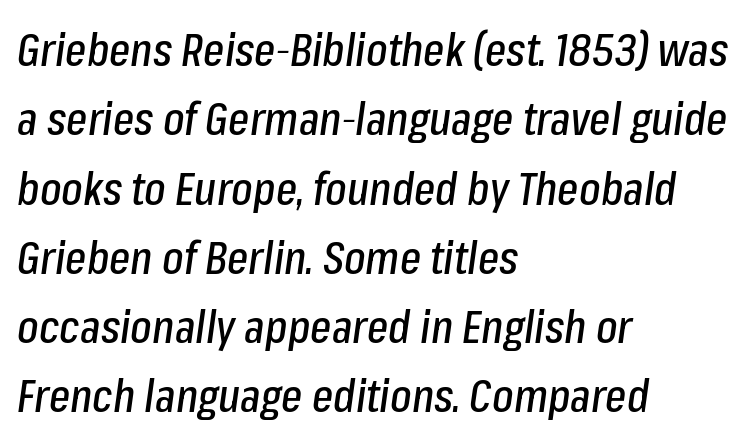
Q: Is the text italic (slanted)? A: Yes, it leans right by about 8 degrees.
Q: Is the text underlined? A: No.
Q: How is the paragraph aligned? A: Left-aligned.
Q: Is the spacing between letters normal or unusually wide? A: Normal.
Q: Is the spacing between lines tight, normal or loose? A: Normal.
Q: Width (condensed, normal, or wide)? A: Condensed.
Q: Stroke contrast? A: Low.
Q: x-height? A: Medium.
Q: Monospaced? A: No.
